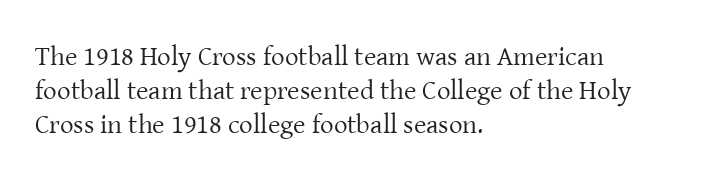
The image shows 27 px text type, upright; set left-aligned, normal line spacing (1.26x), normal letter spacing, not underlined.
